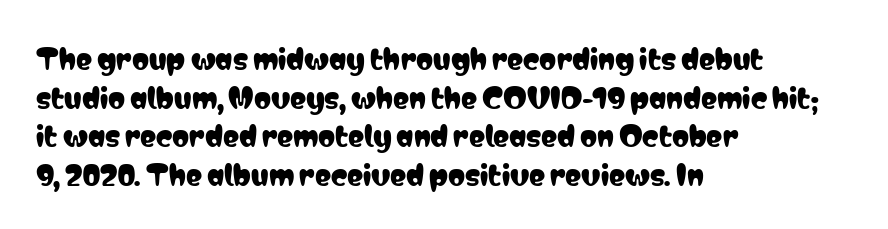
{"italic": "no", "underline": "no", "align": "left", "line_spacing": "normal", "line_spacing_ratio": 1.43, "letter_spacing": "normal", "letter_spacing_em": 0.0, "glyph_px": 27}
